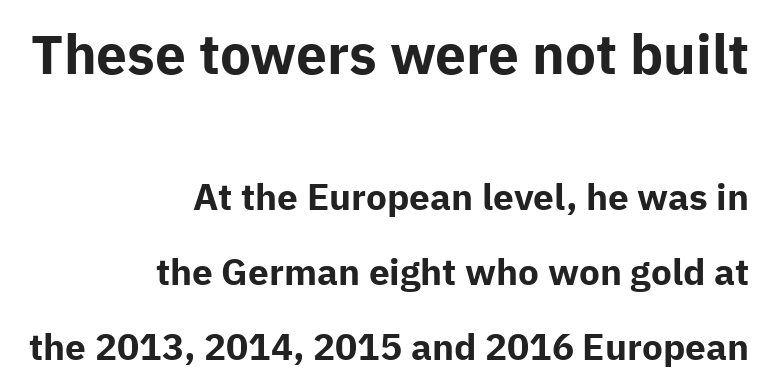
Q: Is the text bold? A: Yes.
Q: Is the text italic (slanted)? A: No, it is upright.
Q: Is the typeface a serif or a sans-serif typeface? A: Sans-serif.
Q: Is the text underlined? A: No.
Q: How is the paragraph aligned? A: Right-aligned.
Q: Is the spacing between letters normal or unusually wide? A: Normal.
Q: Is the spacing between lines tight, normal or loose? A: Loose.
Q: Which block of text is set in a larger size, the first (top) or the second (bottom)? A: The first (top) one.
Q: Width (condensed, normal, or wide)? A: Normal.
Q: Stroke contrast? A: Low.
Q: x-height? A: Medium.
Q: Monospaced? A: No.
